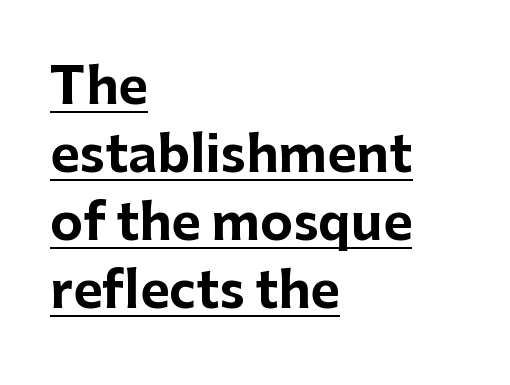
Q: Is the text bold? A: Yes.
Q: Is the text italic (slanted)? A: No, it is upright.
Q: Is the typeface a serif or a sans-serif typeface? A: Sans-serif.
Q: Is the text underlined? A: Yes.
Q: How is the paragraph aligned? A: Left-aligned.
Q: Is the spacing between letters normal or unusually wide? A: Normal.
Q: Is the spacing between lines tight, normal or loose? A: Normal.
Q: Width (condensed, normal, or wide)? A: Normal.
Q: Stroke contrast? A: Low.
Q: x-height? A: Medium.
Q: Monospaced? A: No.
